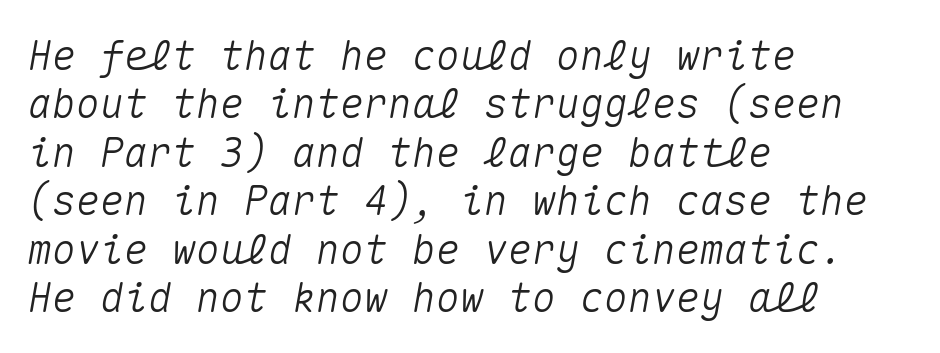
{"italic": "yes", "lean": "right", "slant_degrees": 10, "width": "normal", "stroke_contrast": "medium", "x_height": "medium", "monospaced": "yes", "underline": "no", "align": "left", "line_spacing_ratio": 1.21, "letter_spacing": "normal", "letter_spacing_em": 0.0, "glyph_px": 40}
